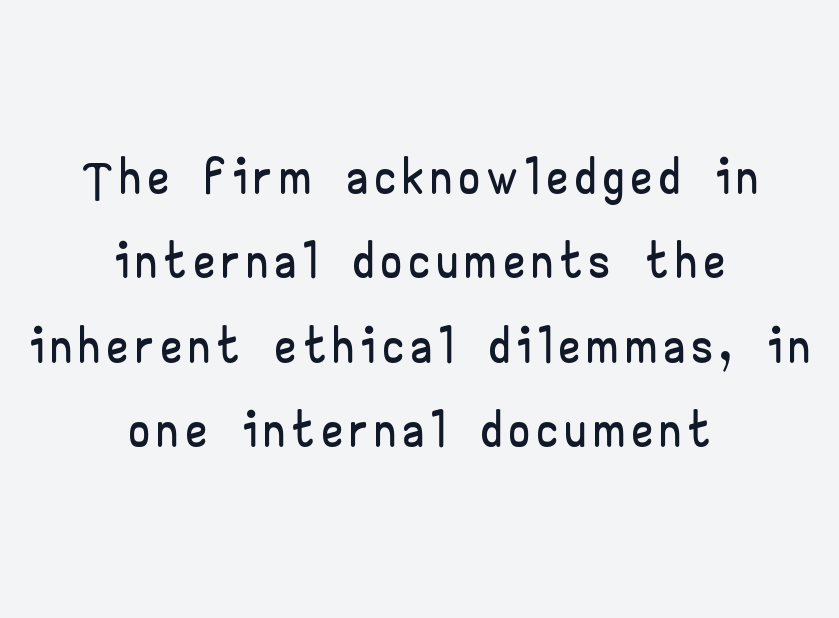
Q: Is the text italic (slanted)? A: No, it is upright.
Q: Is the typeface a serif or a sans-serif typeface? A: Sans-serif.
Q: Is the text underlined? A: No.
Q: How is the paragraph aligned? A: Centered.
Q: Is the spacing between lines tight, normal or loose? A: Tight.
Q: Width (condensed, normal, or wide)? A: Wide.
Q: Stroke contrast? A: Low.
Q: x-height? A: Small.
Q: Monospaced? A: No.
